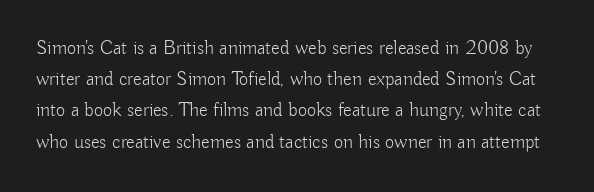
The image shows 20 px text type, upright; set normal line spacing (1.56x), normal letter spacing, not underlined.
